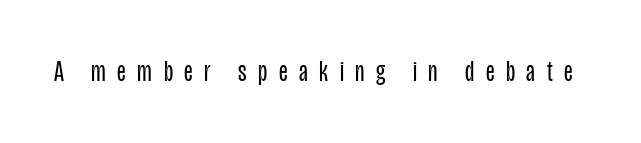
The image shows 29 px regular-weight, condensed sans-serif type, upright; set unusually wide letter spacing (+0.4 em), not underlined; low stroke contrast and a large x-height.
